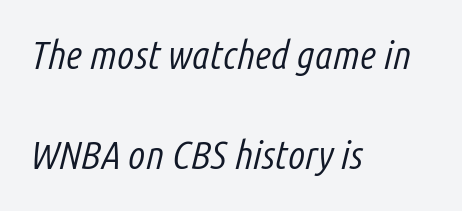
Stems here are at most as thick as an everyday book face. Notice how the passage keeps a crisp vertical edge on the left only. The leading is generous, giving the passage an open texture. How are the letters spaced? Ordinarily, with no added tracking.
